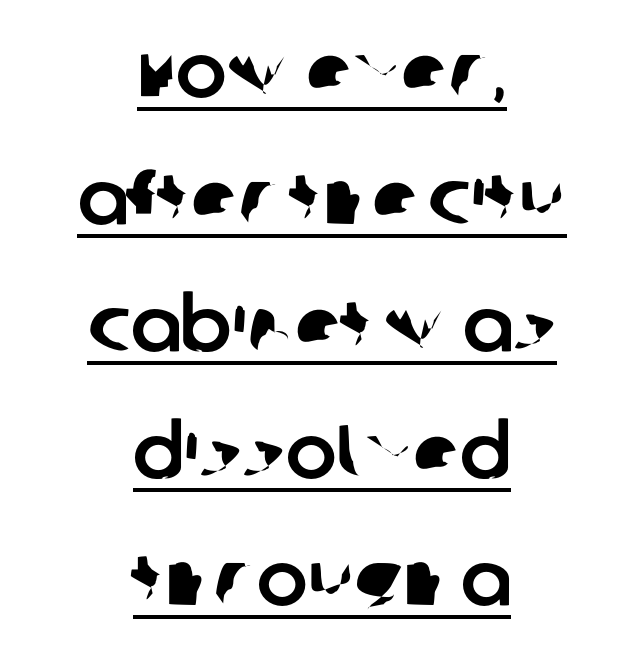
Q: Is the typeface a serif or a sans-serif typeface? A: Sans-serif.
Q: Is the text underlined? A: Yes.
Q: How is the paragraph aligned? A: Centered.
Q: Is the spacing between letters normal or unusually wide? A: Normal.
Q: Is the spacing between lines tight, normal or loose? A: Normal.
Q: Width (condensed, normal, or wide)? A: Normal.
Q: Stroke contrast? A: Low.
Q: x-height? A: Large.
Q: Monospaced? A: No.
